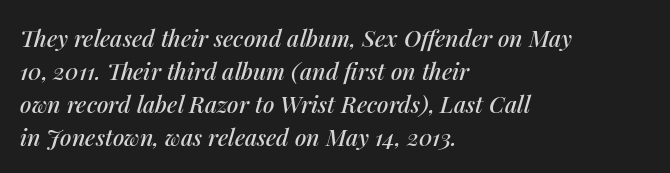
A student would call this left alignment; a typographer would say flush left, rag right. Bare-footed words on every line. Style check: oblique. Is there much room between lines? A standard amount, neither cramped nor airy. Spacing between characters is what you'd get straight out of the box.
